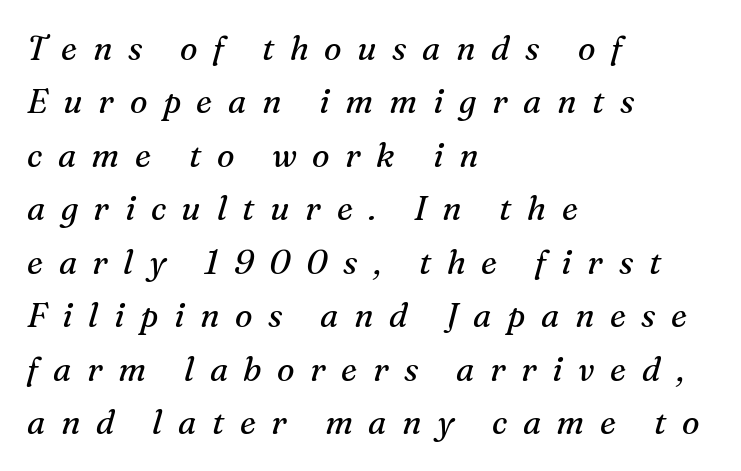
The image shows 33 px regular-weight serif type, italic (leaning right); set left-aligned, normal line spacing (1.62x), unusually wide letter spacing (+0.47 em), not underlined; medium stroke contrast and a medium x-height.
